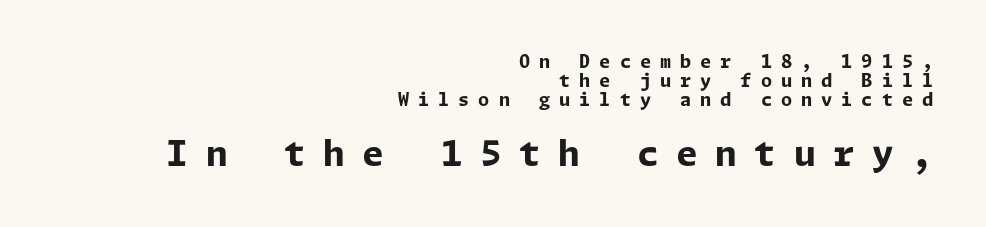
Q: Is the text bold? A: Yes.
Q: Is the text italic (slanted)? A: No, it is upright.
Q: Is the typeface a serif or a sans-serif typeface? A: Sans-serif.
Q: Is the text underlined? A: No.
Q: How is the paragraph aligned? A: Right-aligned.
Q: Is the spacing between letters normal or unusually wide? A: Unusually wide.
Q: Is the spacing between lines tight, normal or loose? A: Tight.
Q: Which block of text is set in a larger size, the first (top) or the second (bottom)? A: The second (bottom) one.
Q: Width (condensed, normal, or wide)? A: Normal.
Q: Stroke contrast? A: Low.
Q: x-height? A: Medium.
